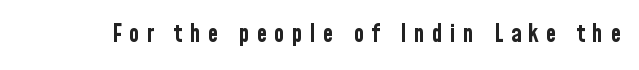
The image shows 24 px bold type, upright; set unusually wide letter spacing (+0.3 em), not underlined.
